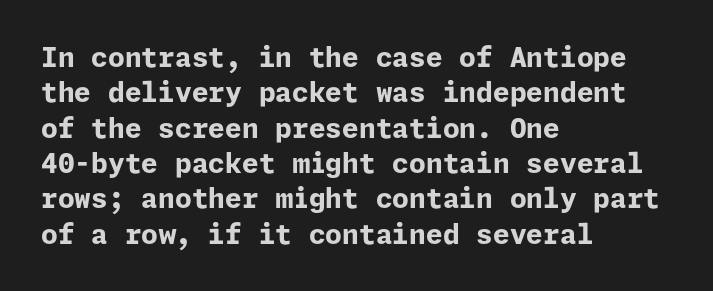
Q: Is the text bold? A: Yes.
Q: Is the text italic (slanted)? A: No, it is upright.
Q: Is the text underlined? A: No.
Q: How is the paragraph aligned? A: Left-aligned.
Q: Is the spacing between letters normal or unusually wide? A: Normal.
Q: Is the spacing between lines tight, normal or loose? A: Normal.
